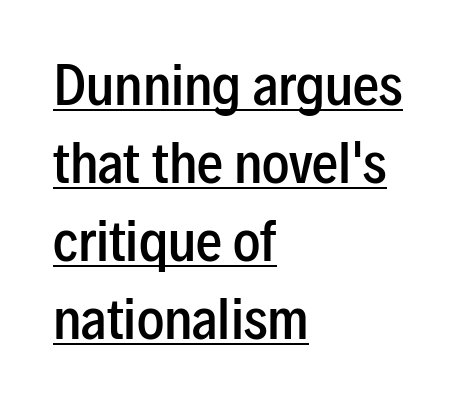
{"serif": "no", "italic": "no", "bold": "semi", "weight": "semibold", "width": "condensed", "stroke_contrast": "low", "x_height": "medium", "monospaced": "no", "underline": "yes", "align": "left", "line_spacing": "normal", "line_spacing_ratio": 1.5, "letter_spacing": "normal", "letter_spacing_em": 0.0, "glyph_px": 52}
